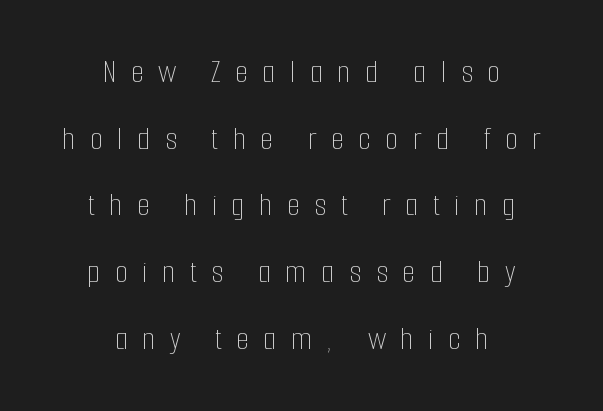
Q: Is the text bold? A: No.
Q: Is the text italic (slanted)? A: No, it is upright.
Q: Is the text underlined? A: No.
Q: How is the paragraph aligned? A: Centered.
Q: Is the spacing between letters normal or unusually wide? A: Unusually wide.
Q: Is the spacing between lines tight, normal or loose? A: Loose.
Q: Width (condensed, normal, or wide)? A: Condensed.
Q: Stroke contrast? A: Low.
Q: x-height? A: Medium.
Q: Monospaced? A: No.
